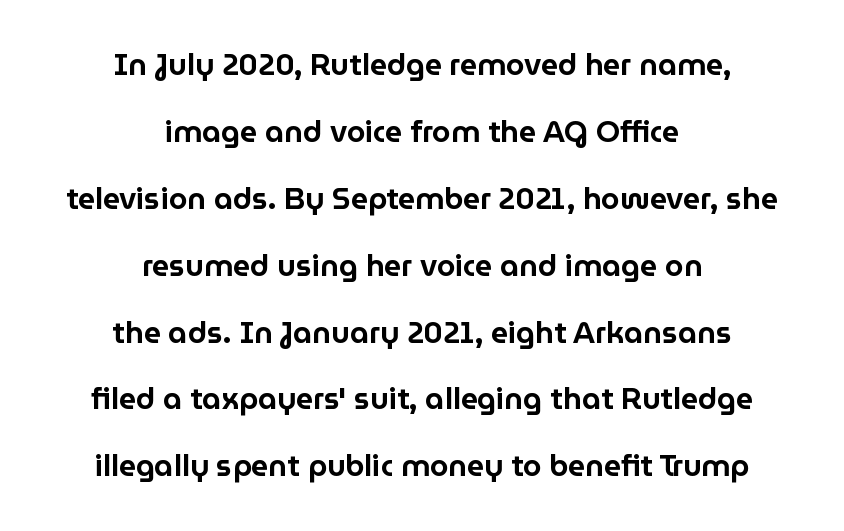
The image shows 30 px sans-serif type, upright; set centered, loose line spacing (2.23x), normal letter spacing, not underlined; low stroke contrast and a medium x-height.
